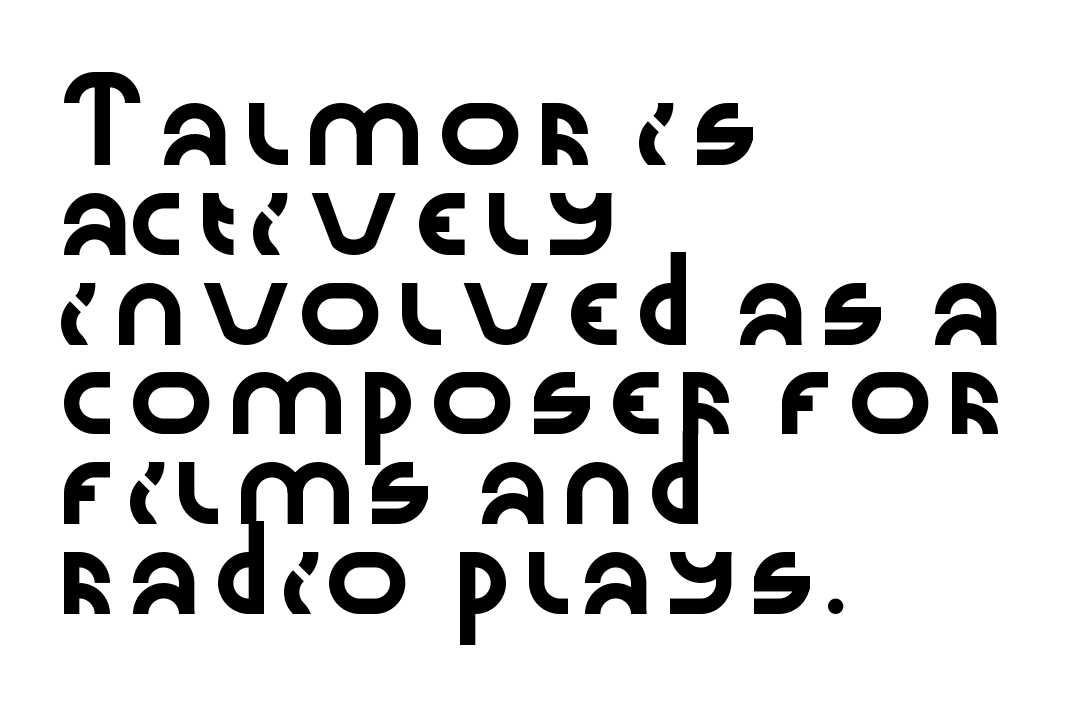
Q: Is the text italic (slanted)? A: No, it is upright.
Q: Is the typeface a serif or a sans-serif typeface? A: Sans-serif.
Q: Is the text underlined? A: No.
Q: How is the paragraph aligned? A: Left-aligned.
Q: Is the spacing between letters normal or unusually wide? A: Normal.
Q: Width (condensed, normal, or wide)? A: Wide.
Q: Stroke contrast? A: Low.
Q: x-height? A: Medium.
Q: Monospaced? A: No.
